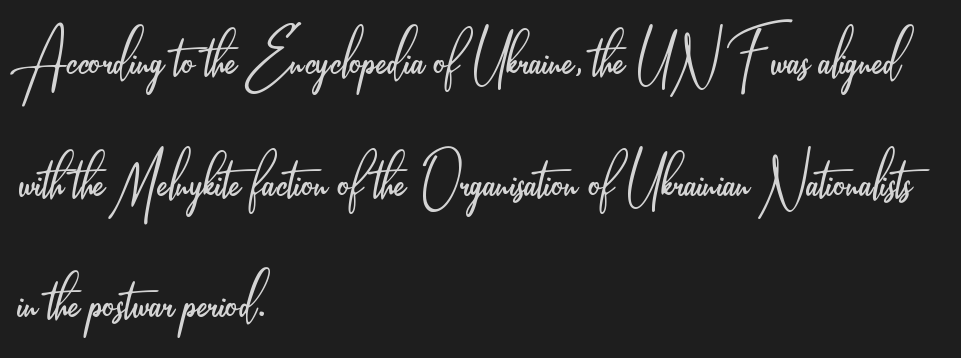
Stems here are at most as thick as an everyday book face. Underline: absent. This rendering leaves character spacing at its baseline value.
